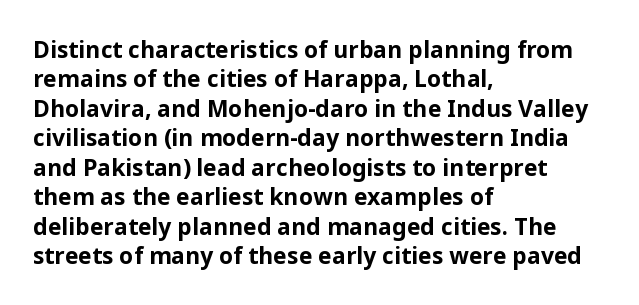
The image shows 23 px bold type, upright; set left-aligned, normal line spacing (1.28x), normal letter spacing, not underlined.
